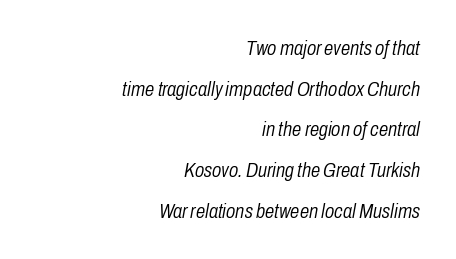
{"italic": "yes", "lean": "right", "slant_degrees": 10, "bold": "no", "underline": "no", "align": "right", "line_spacing": "loose", "line_spacing_ratio": 1.94, "letter_spacing": "normal", "letter_spacing_em": 0.0, "glyph_px": 21}
